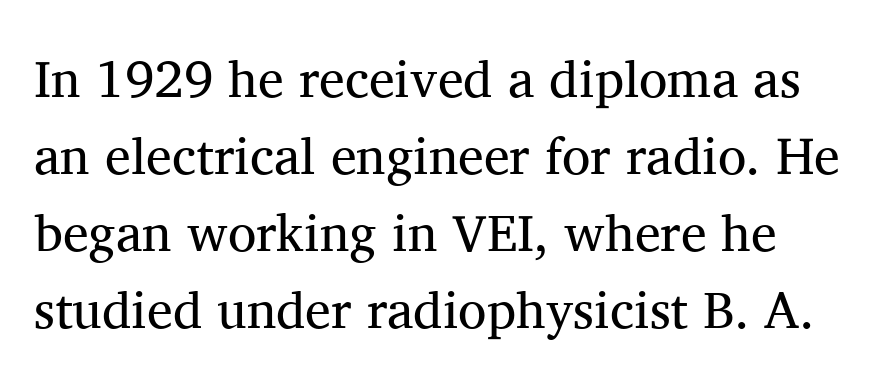
The image shows 52 px regular-weight serif type, upright; set left-aligned, normal line spacing (1.48x), normal letter spacing, not underlined; medium stroke contrast and a medium x-height.
